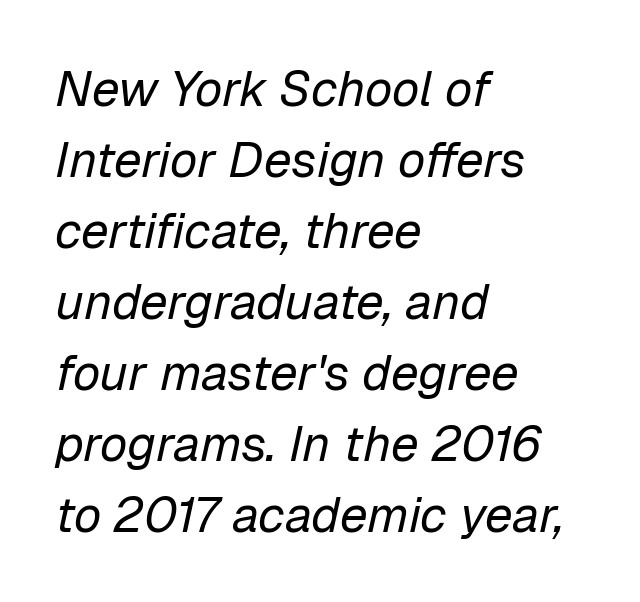
{"italic": "yes", "lean": "right", "slant_degrees": 12, "bold": "no", "weight": "regular", "width": "normal", "stroke_contrast": "low", "x_height": "medium", "monospaced": "no", "underline": "no", "align": "left", "line_spacing": "normal", "line_spacing_ratio": 1.42, "letter_spacing": "normal", "letter_spacing_em": 0.0, "glyph_px": 50}
